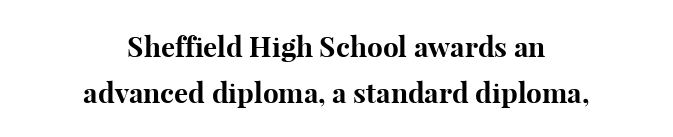
The image shows 28 px bold serif type, upright; set centered, normal line spacing (1.64x), normal letter spacing, not underlined; high stroke contrast and a medium x-height.
